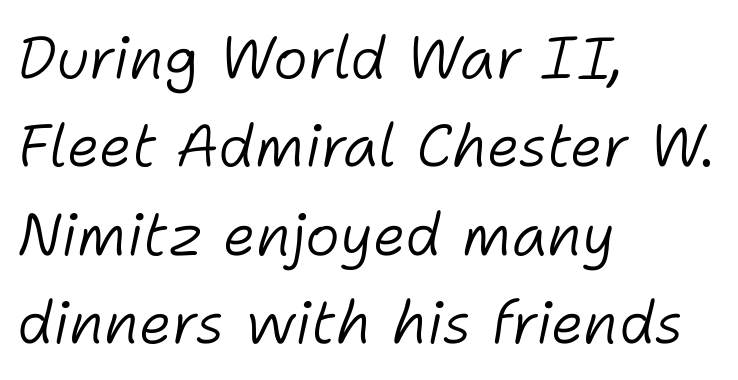
The image shows 59 px light type, italic (leaning right); set left-aligned, normal line spacing (1.5x), normal letter spacing, not underlined; low stroke contrast and a medium x-height.
